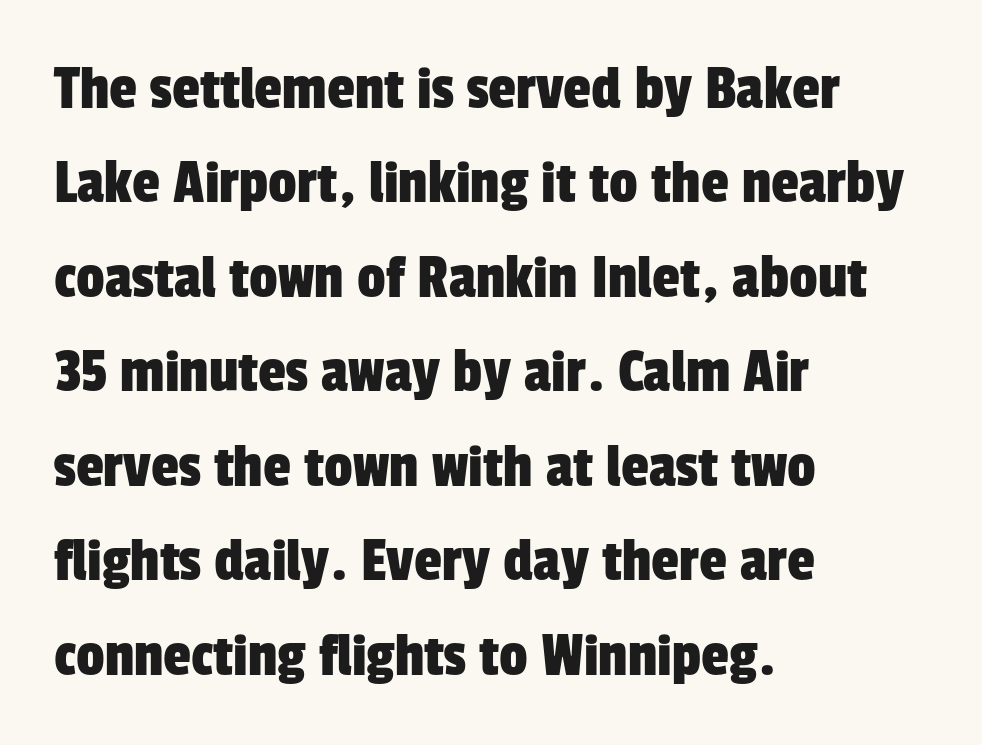
The image shows 63 px condensed sans-serif type; set left-aligned, normal line spacing (1.5x), normal letter spacing, not underlined; low stroke contrast and a medium x-height.
